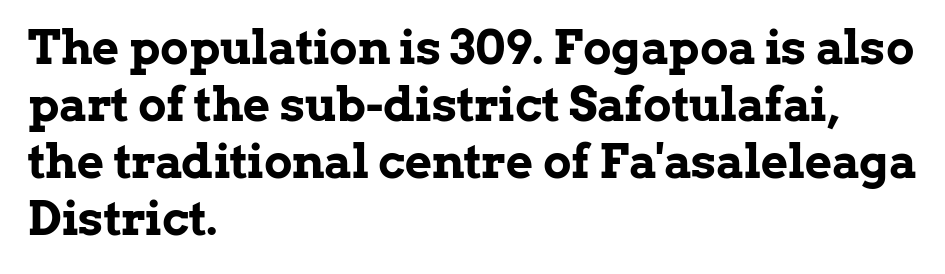
{"serif": "yes", "italic": "no", "bold": "yes", "weight": "bold", "width": "normal", "stroke_contrast": "low", "x_height": "medium", "monospaced": "no", "underline": "no", "align": "left", "line_spacing_ratio": 1.21, "letter_spacing": "normal", "letter_spacing_em": 0.0, "glyph_px": 47}
